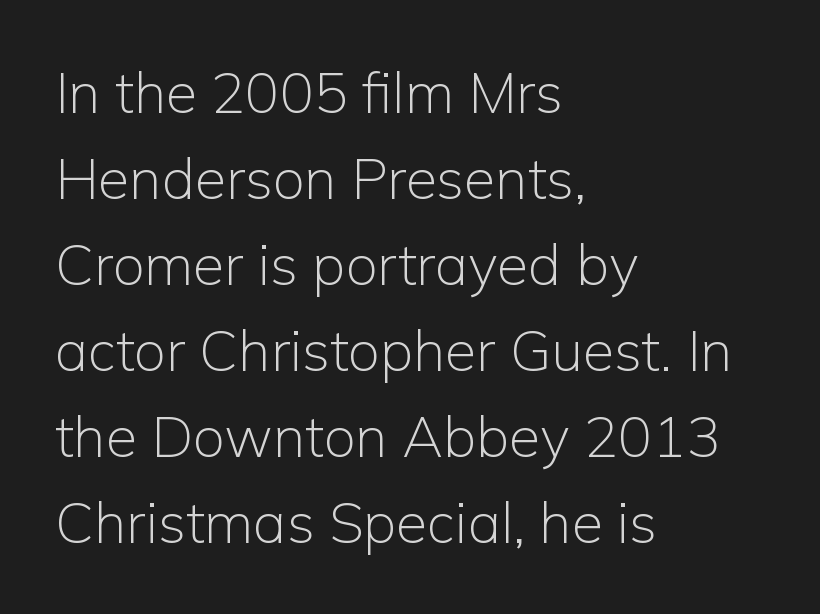
The image shows 57 px light sans-serif type, upright; set left-aligned, normal line spacing (1.51x), normal letter spacing, not underlined; low stroke contrast and a medium x-height.
